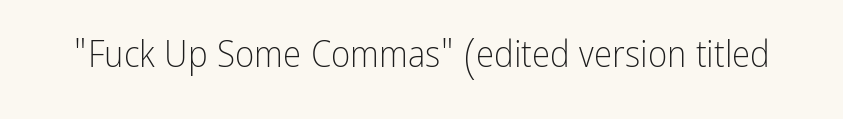
Q: Is the text bold? A: No.
Q: Is the text italic (slanted)? A: No, it is upright.
Q: Is the typeface a serif or a sans-serif typeface? A: Sans-serif.
Q: Is the text underlined? A: No.
Q: Is the spacing between letters normal or unusually wide? A: Normal.
Q: Width (condensed, normal, or wide)? A: Condensed.
Q: Stroke contrast? A: Low.
Q: x-height? A: Medium.
Q: Monospaced? A: No.
